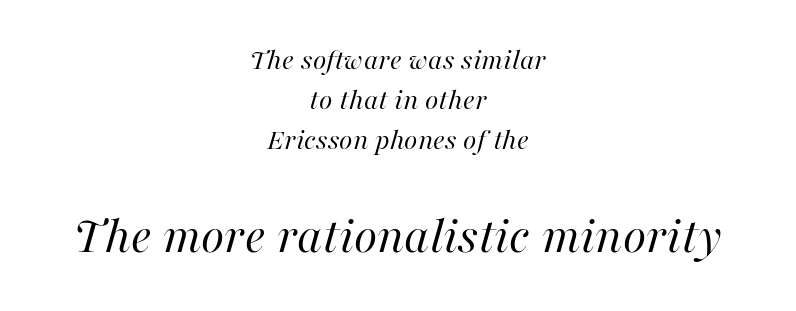
Each letter keeps its own natural width here, so spacing adapts to shape. The characters are drawn with everyday or finer stroke widths. Honestly, the letter spacing is just normal — you wouldn't notice it. The glyphs are unaccompanied by any horizontal stroke below them.
